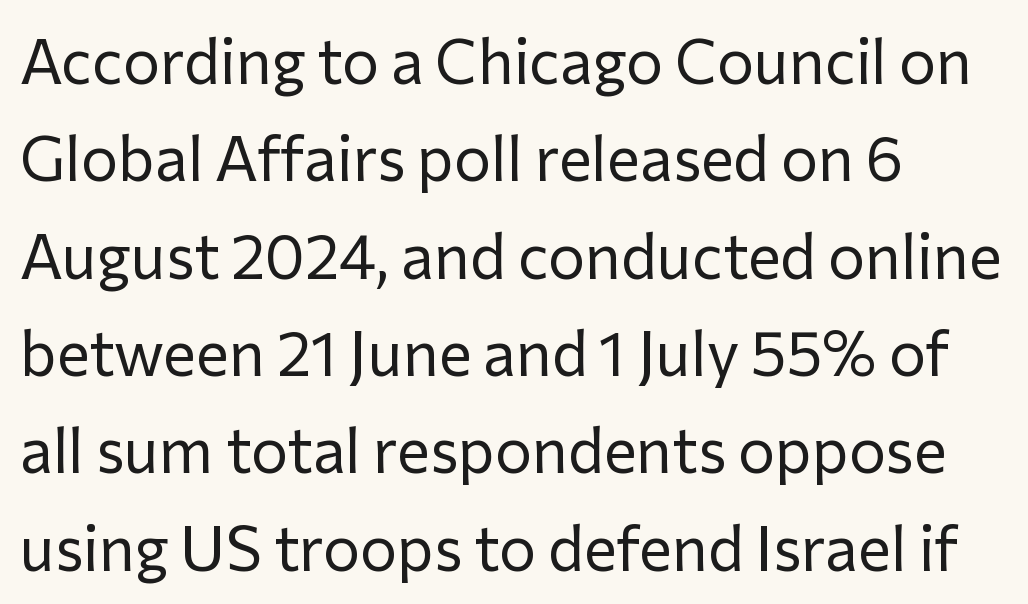
The image shows 62 px regular-weight sans-serif type, upright; set left-aligned, normal line spacing (1.57x), normal letter spacing, not underlined; low stroke contrast and a medium x-height.
